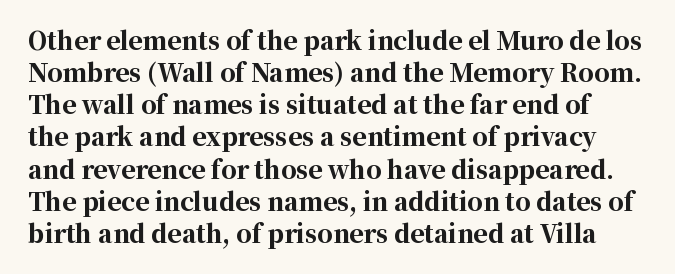
The image shows 24 px bold type, upright; set normal line spacing (1.34x), normal letter spacing, not underlined.
